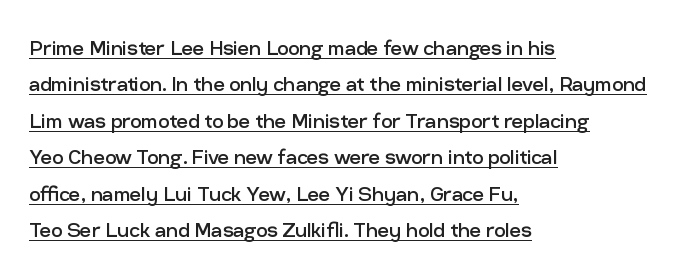
On a weight scale, this lands at 450 or below. A roman cut, with each character standing at attention. Notice how the passage keeps a crisp vertical edge on the left only. Nothing unusual about the tracking: characters are spaced as the font intends. A rule runs beneath these lines of type. Vertical spacing — default.
